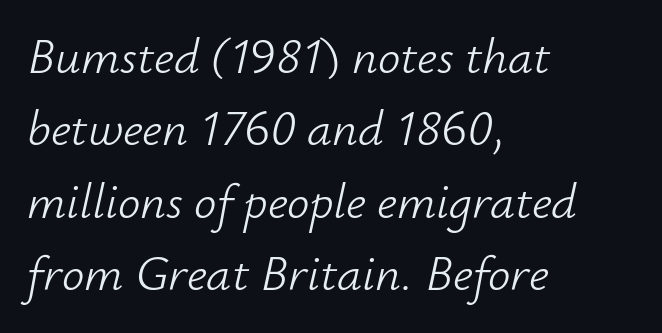
{"italic": "yes", "lean": "right", "slant_degrees": 12, "bold": "no", "weight": "light", "width": "normal", "stroke_contrast": "low", "x_height": "small", "monospaced": "no", "underline": "no", "align": "left", "line_spacing": "normal", "line_spacing_ratio": 1.45, "letter_spacing": "normal", "letter_spacing_em": 0.0, "glyph_px": 50}
